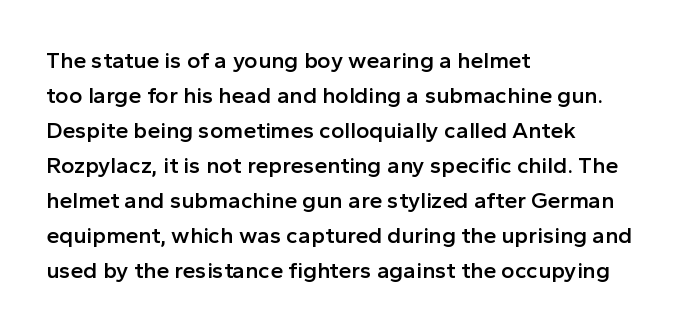
Teacher's note: observe the even left margin — that is flush-left alignment. The letters stand upright; this is a roman face. The string is rendered with underlining switched off. A somewhat darkened texture: the type is semibold rather than bold.
